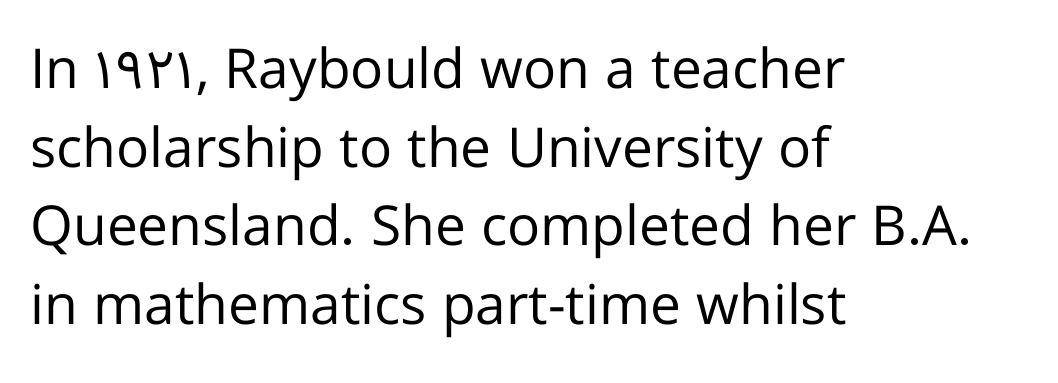
The image shows 55 px regular-weight sans-serif type, upright; set left-aligned, normal line spacing (1.43x), normal letter spacing, not underlined; low stroke contrast and a medium x-height.
